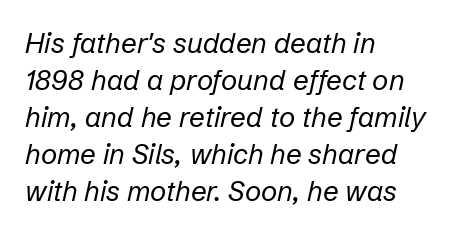
Q: Is the text bold? A: No.
Q: Is the text italic (slanted)? A: Yes, it leans right by about 12 degrees.
Q: Is the text underlined? A: No.
Q: How is the paragraph aligned? A: Left-aligned.
Q: Is the spacing between letters normal or unusually wide? A: Normal.
Q: Is the spacing between lines tight, normal or loose? A: Normal.
Q: Width (condensed, normal, or wide)? A: Normal.
Q: Stroke contrast? A: Low.
Q: x-height? A: Medium.
Q: Monospaced? A: No.
